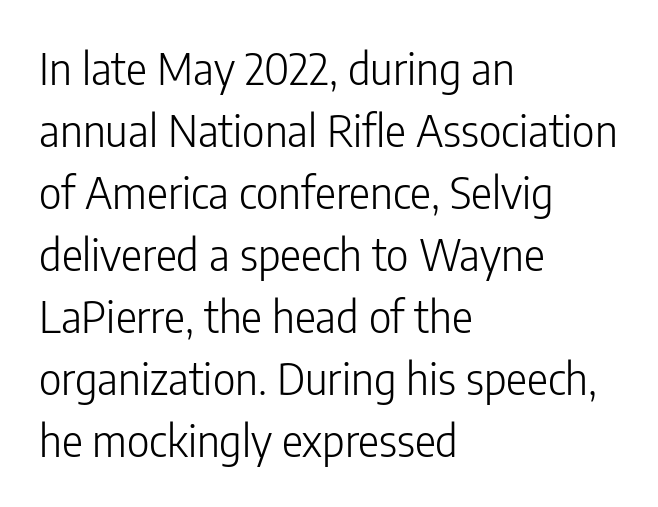
{"serif": "no", "italic": "no", "bold": "no", "weight": "light", "width": "condensed", "stroke_contrast": "low", "x_height": "medium", "monospaced": "no", "underline": "no", "align": "left", "line_spacing": "normal", "line_spacing_ratio": 1.41, "letter_spacing": "normal", "letter_spacing_em": 0.0, "glyph_px": 44}
